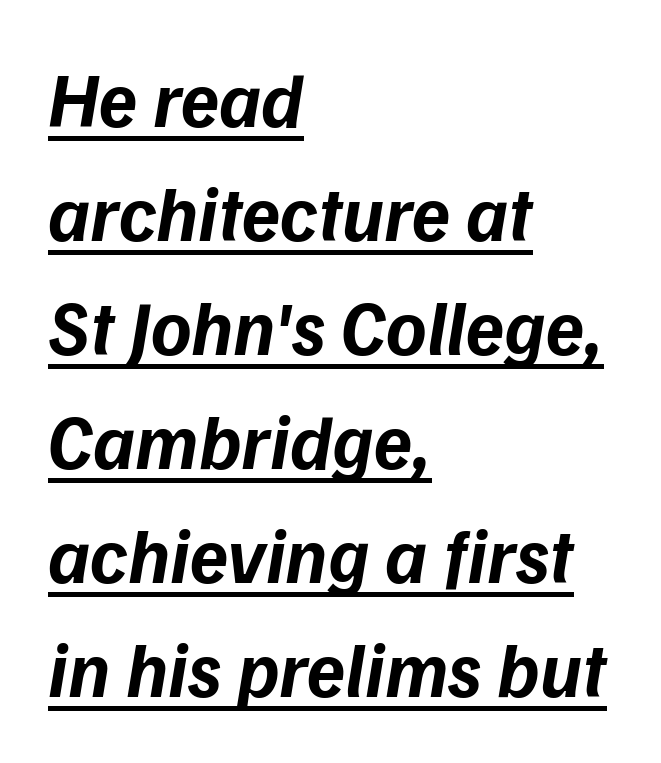
The image shows 77 px bold sans-serif type; set left-aligned, normal line spacing (1.48x), normal letter spacing, underlined; low stroke contrast and a medium x-height.
